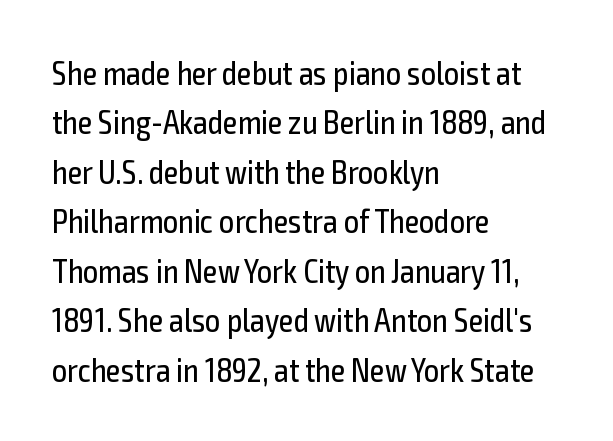
Q: Is the text bold? A: No.
Q: Is the text italic (slanted)? A: No, it is upright.
Q: Is the typeface a serif or a sans-serif typeface? A: Sans-serif.
Q: Is the text underlined? A: No.
Q: How is the paragraph aligned? A: Left-aligned.
Q: Is the spacing between letters normal or unusually wide? A: Normal.
Q: Is the spacing between lines tight, normal or loose? A: Normal.
Q: Width (condensed, normal, or wide)? A: Condensed.
Q: x-height? A: Medium.
Q: Monospaced? A: No.
